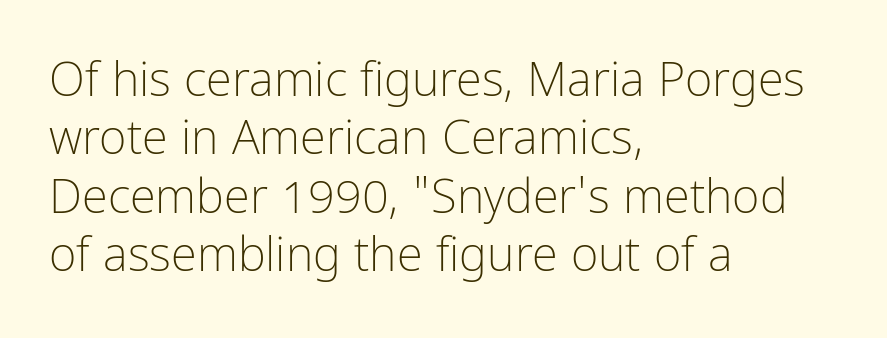
The image shows 47 px light, condensed sans-serif type, upright; set left-aligned, line spacing 1.24x, normal letter spacing, not underlined; low stroke contrast and a medium x-height.
